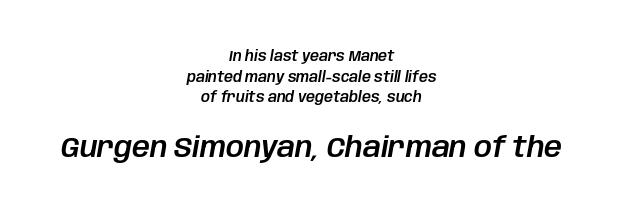
The image shows 28 px text type, italic (leaning right); set centered, normal line spacing (1.48x), normal letter spacing, not underlined; the second (bottom) block is 2.0x larger; low stroke contrast and a large x-height.
